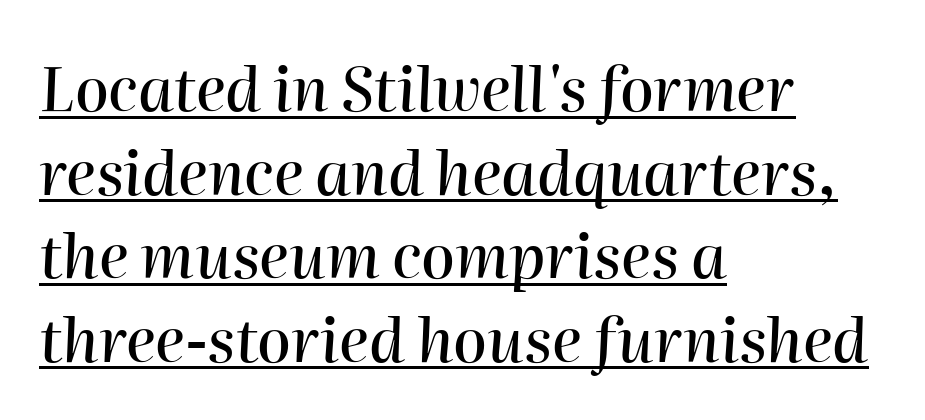
Q: Is the text italic (slanted)? A: Yes, it leans right by about 2 degrees.
Q: Is the text underlined? A: Yes.
Q: How is the paragraph aligned? A: Left-aligned.
Q: Is the spacing between letters normal or unusually wide? A: Normal.
Q: Is the spacing between lines tight, normal or loose? A: Normal.
Q: Width (condensed, normal, or wide)? A: Normal.
Q: Stroke contrast? A: High.
Q: x-height? A: Medium.
Q: Monospaced? A: No.
